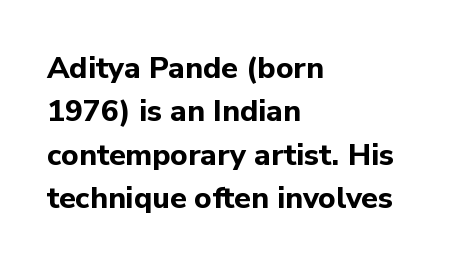
Words float on clear page, feet unadorned. Vertical strokes here are truly vertical. Typographic density is high because the face is bold. Spacing between characters is what you'd get straight out of the box. Every row of glyphs begins at an identical x-position on the left.
